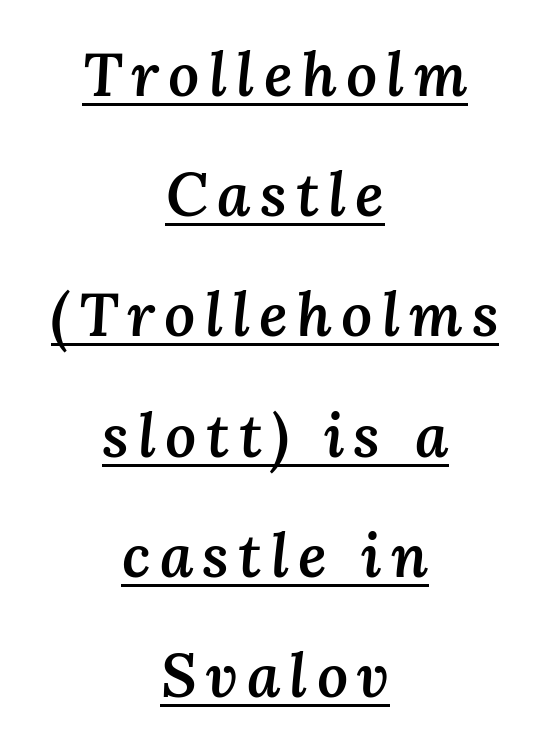
Looks like regular typesetting: each glyph gets only the width it needs. Every row of glyphs is offset so its center matches the block's center. The sample has been set in demibold, a notch under bold. A typesetter would call this leading open, well beyond the default. You can tell it's italic because the verticals aren't actually vertical.
